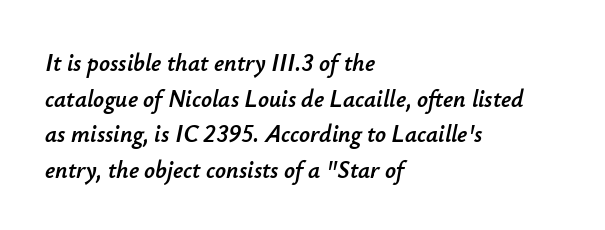
Characters follow at the spacing the type designer built in. Quick note: italic. Students, observe: this is what conventionally led text looks like. Is the block centered? No — it sits flush against the left margin.
